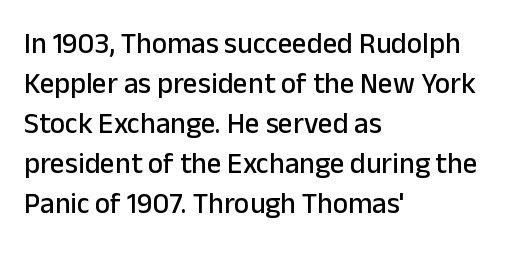
The image shows 29 px sans-serif type, upright; set left-aligned, normal line spacing (1.38x), normal letter spacing, not underlined; low stroke contrast and a medium x-height.
